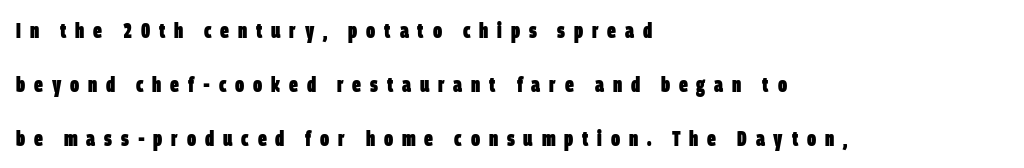
Q: Is the text bold? A: Yes.
Q: Is the text underlined? A: No.
Q: How is the paragraph aligned? A: Left-aligned.
Q: Is the spacing between letters normal or unusually wide? A: Unusually wide.
Q: Is the spacing between lines tight, normal or loose? A: Loose.
